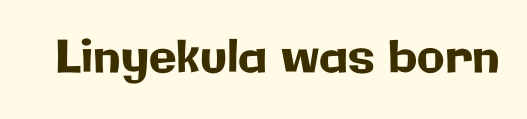
The image shows 45 px sans-serif type, upright; set normal letter spacing, not underlined; low stroke contrast and a medium x-height.
